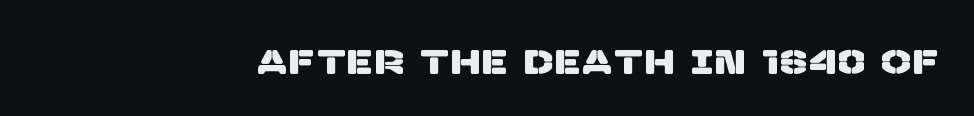
Q: Is the typeface a serif or a sans-serif typeface? A: Sans-serif.
Q: Is the text underlined? A: No.
Q: Width (condensed, normal, or wide)? A: Normal.
Q: Stroke contrast? A: Low.
Q: x-height? A: Large.
Q: Monospaced? A: No.
